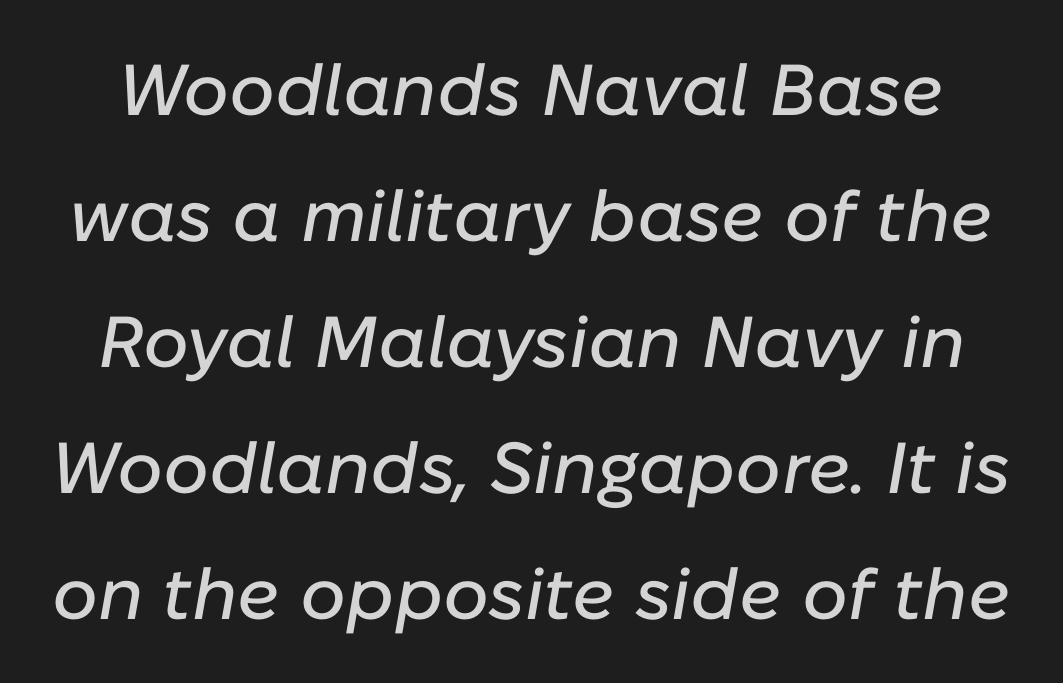
Rendered with sloped, italic letterforms. The passage shown is typed in a proportional face where columns would drift. What stands out about the letter spacing? Nothing — it is the standard amount. Beneath every word, the page is bare.
